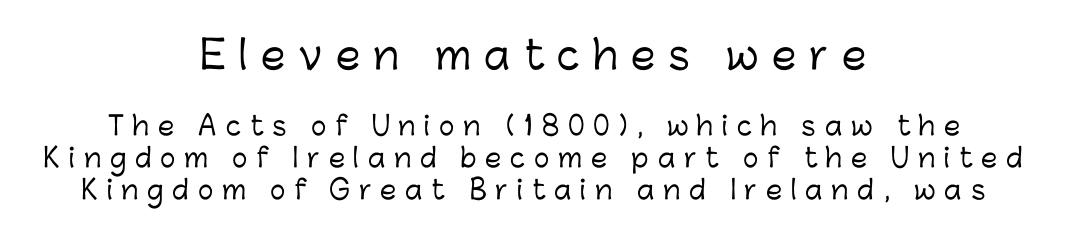
This sample uses an upright cut, with every glyph sitting square on the baseline. Think of a printed novel: that variable character pitch is what you see here. Visually, the top section dominates because its glyphs are scaled up. The gap between lines stays unmarked. The font family rendered here belongs to the sans-serif group.
